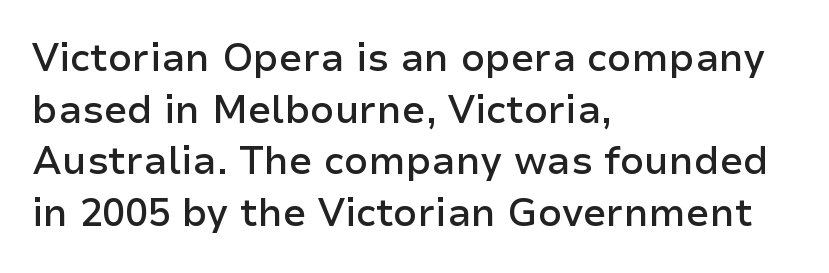
The font's upright variant was chosen for this text. These lines are composed in type without serifs. Evenly set lines give the paragraph a standard silhouette. The letters are semibold — heavier than regular but short of a full bold.
